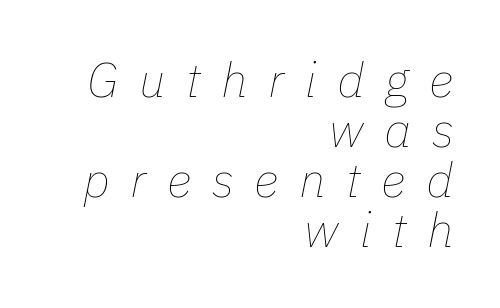
The image shows 48 px thin type, italic (leaning right); set right-aligned, tight line spacing (1.04x), unusually wide letter spacing (+0.43 em), not underlined; low stroke contrast and a medium x-height.
